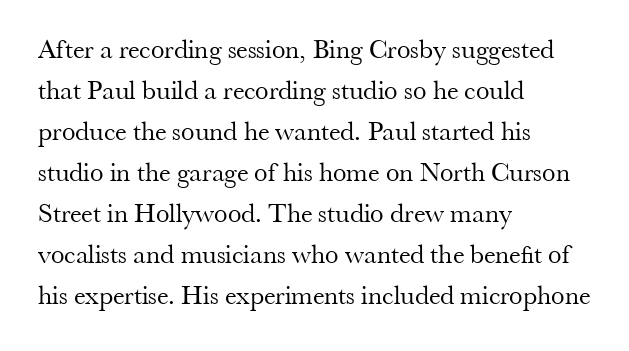
On a weight scale, this lands at 450 or below. The passage shown has conventional tracking throughout. A normal amount of white space separates one row of letters from the next. The rag falls on the right side of this text block.
